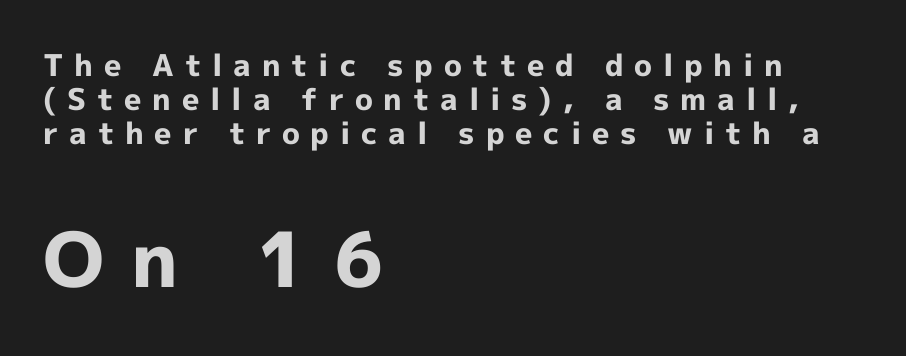
Q: Is the text bold? A: Yes.
Q: Is the text italic (slanted)? A: No, it is upright.
Q: Is the typeface a serif or a sans-serif typeface? A: Sans-serif.
Q: Is the text underlined? A: No.
Q: How is the paragraph aligned? A: Left-aligned.
Q: Is the spacing between letters normal or unusually wide? A: Unusually wide.
Q: Is the spacing between lines tight, normal or loose? A: Tight.
Q: Which block of text is set in a larger size, the first (top) or the second (bottom)? A: The second (bottom) one.
Q: Width (condensed, normal, or wide)? A: Normal.
Q: x-height? A: Medium.
Q: Monospaced? A: No.
